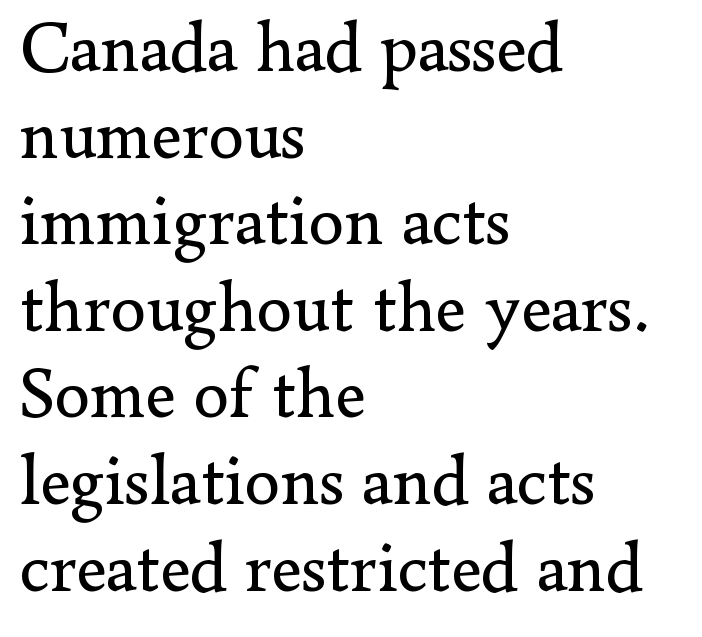
{"serif": "yes", "italic": "no", "bold": "no", "weight": "regular", "width": "normal", "stroke_contrast": "low", "x_height": "small", "monospaced": "no", "underline": "no", "align": "left", "line_spacing_ratio": 1.22, "letter_spacing": "normal", "letter_spacing_em": 0.0, "glyph_px": 71}
